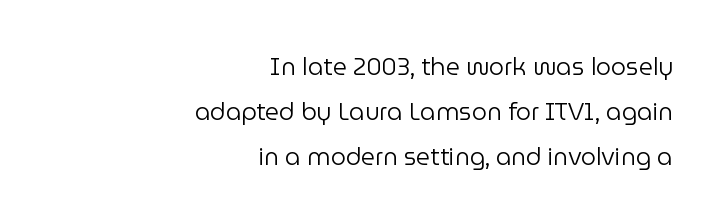
The passage is arranged like a letterhead date or caption credit — flush right. A roman cut, with each character standing at attention. Vertical stems look standard width or narrower in stroke. Default kerning and tracking; the words read as compact shapes. Check the space under the baseline: it is left empty.
